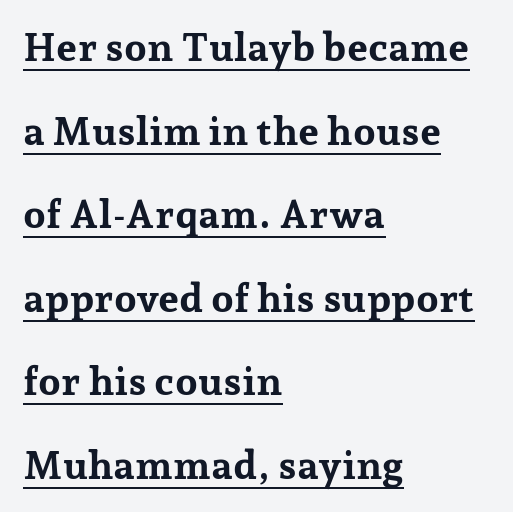
Summary of weight: heavy, a full bold. This is serif lettering, the kind often seen in printed books. Underlining? Definitely there. The designer dialed line spacing up above the default.
